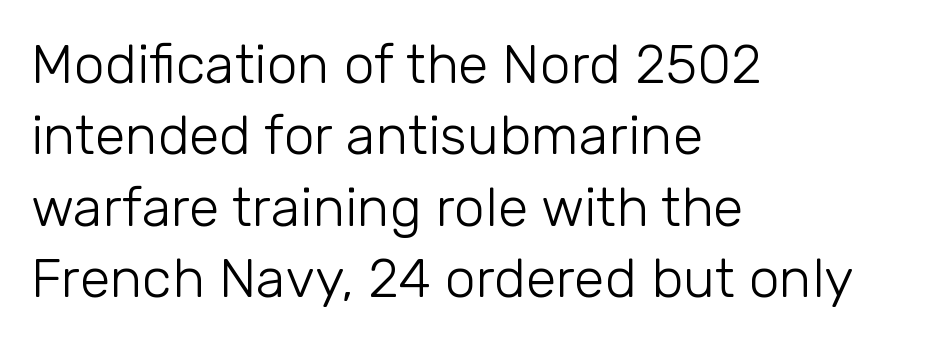
Regarding serifs, this sample does without them. In CSS terms this would be text-align: left. This sample keeps an unexceptional amount of space between lines. No extra tracking has been applied to these lines. Descenders are the only things crossing below the line. Spacing verdict: proportional, widths tailored to each character.
